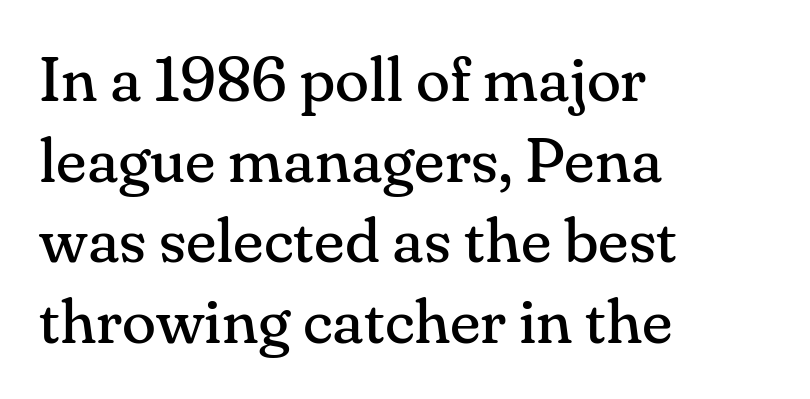
{"serif": "yes", "italic": "no", "bold": "no", "weight": "regular", "width": "normal", "stroke_contrast": "medium", "x_height": "small", "monospaced": "no", "underline": "no", "align": "left", "line_spacing": "normal", "line_spacing_ratio": 1.28, "letter_spacing": "normal", "letter_spacing_em": 0.0, "glyph_px": 63}
